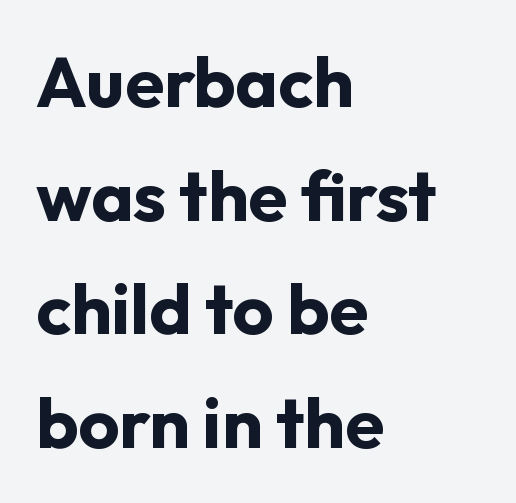
Q: Is the text bold? A: Yes.
Q: Is the text italic (slanted)? A: No, it is upright.
Q: Is the typeface a serif or a sans-serif typeface? A: Sans-serif.
Q: Is the text underlined? A: No.
Q: How is the paragraph aligned? A: Left-aligned.
Q: Is the spacing between letters normal or unusually wide? A: Normal.
Q: Is the spacing between lines tight, normal or loose? A: Normal.
Q: Width (condensed, normal, or wide)? A: Normal.
Q: Stroke contrast? A: Low.
Q: x-height? A: Medium.
Q: Monospaced? A: No.
